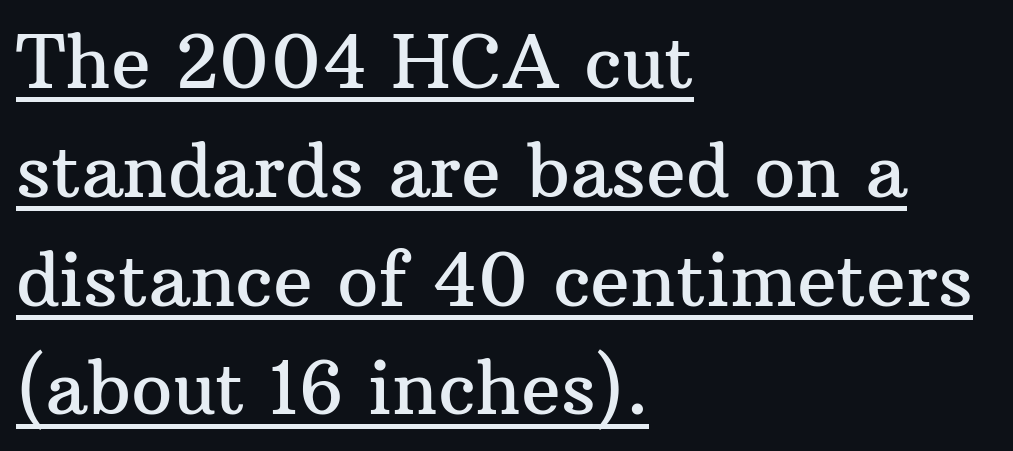
Q: Is the text italic (slanted)? A: No, it is upright.
Q: Is the typeface a serif or a sans-serif typeface? A: Serif.
Q: Is the text underlined? A: Yes.
Q: How is the paragraph aligned? A: Left-aligned.
Q: Is the spacing between letters normal or unusually wide? A: Normal.
Q: Is the spacing between lines tight, normal or loose? A: Normal.
Q: Width (condensed, normal, or wide)? A: Normal.
Q: Stroke contrast? A: Medium.
Q: x-height? A: Medium.
Q: Monospaced? A: No.
